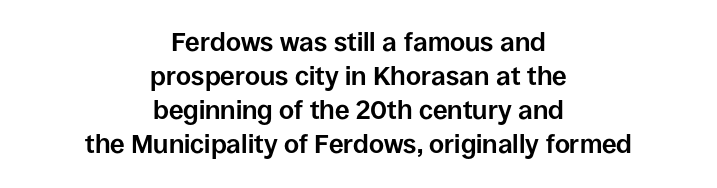
Q: Is the text bold? A: Yes.
Q: Is the text italic (slanted)? A: No, it is upright.
Q: Is the text underlined? A: No.
Q: How is the paragraph aligned? A: Centered.
Q: Is the spacing between letters normal or unusually wide? A: Normal.
Q: Is the spacing between lines tight, normal or loose? A: Normal.
